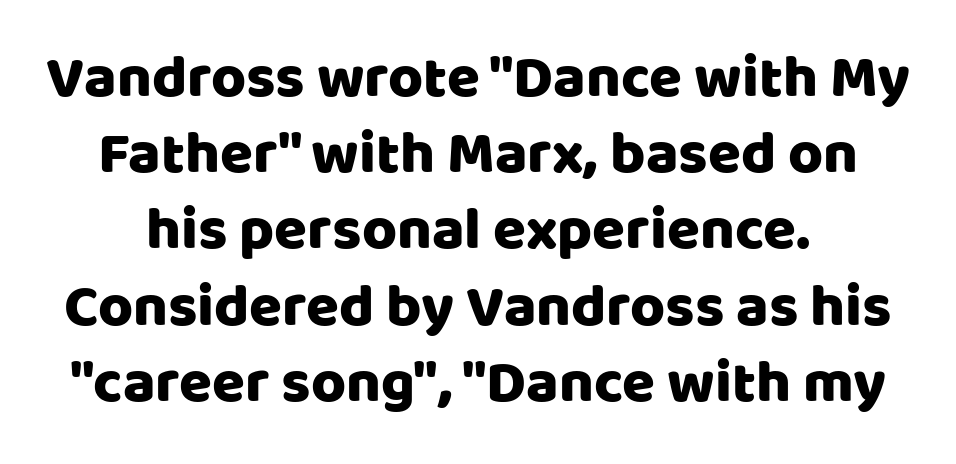
The image shows 60 px sans-serif type, upright; set normal line spacing (1.27x), normal letter spacing, not underlined; low stroke contrast and a large x-height.
